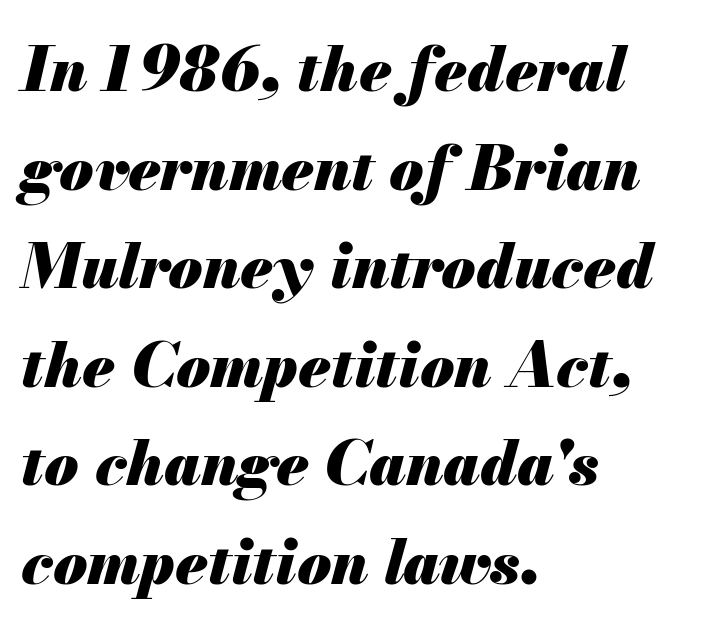
{"italic": "yes", "lean": "right", "slant_degrees": 13, "bold": "yes", "weight": "heavy", "width": "normal", "stroke_contrast": "medium", "x_height": "small", "monospaced": "no", "underline": "no", "align": "left", "line_spacing": "normal", "line_spacing_ratio": 1.59, "letter_spacing": "normal", "letter_spacing_em": 0.0, "glyph_px": 62}
